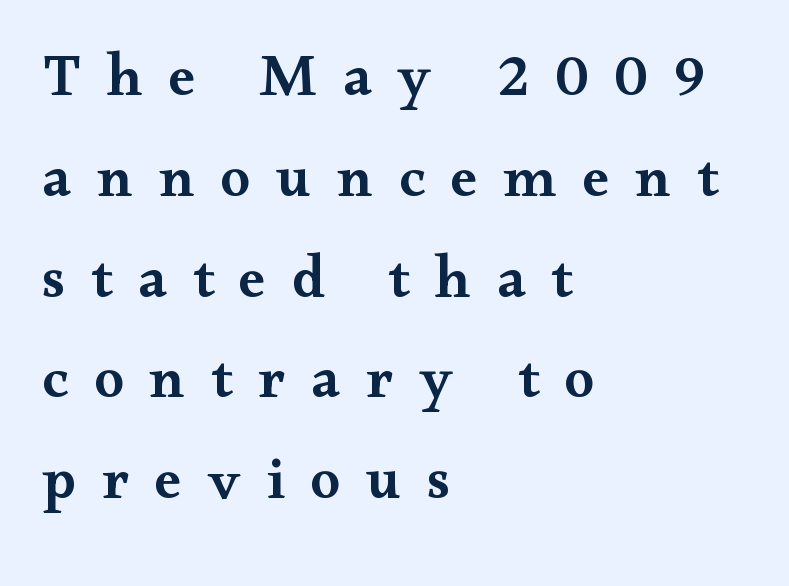
{"serif": "yes", "italic": "no", "bold": "semi", "weight": "semibold", "width": "wide", "stroke_contrast": "medium", "x_height": "small", "monospaced": "no", "underline": "no", "align": "left", "line_spacing": "normal", "line_spacing_ratio": 1.68, "letter_spacing": "wide", "letter_spacing_em": 0.43, "glyph_px": 60}
